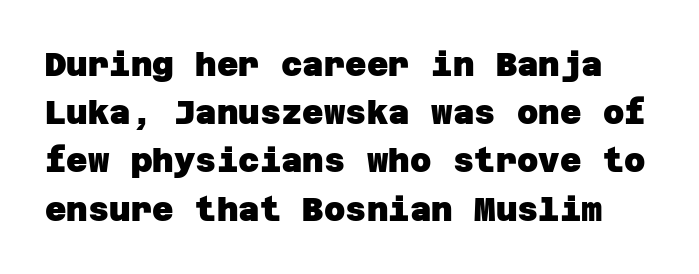
The lines sit at an ordinary, default distance from one another. Its strokes are broad and dark, the hallmark of bold type. Here the glyphs are tracked normally, forming tight word shapes. The strip under each line holds only bare page. Nope, no serifs anywhere on these letters.
